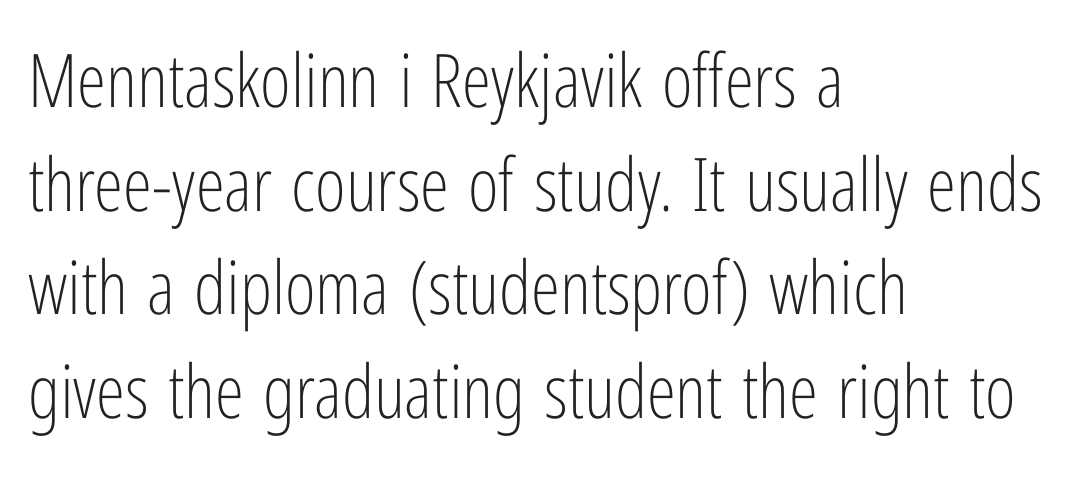
The image shows 74 px light, condensed sans-serif type, upright; set left-aligned, normal line spacing (1.4x), normal letter spacing, not underlined; low stroke contrast and a medium x-height.
